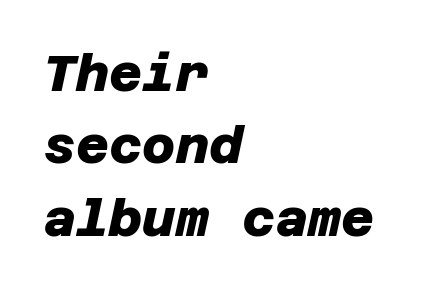
Q: Is the text bold? A: Yes.
Q: Is the typeface a serif or a sans-serif typeface? A: Sans-serif.
Q: Is the text underlined? A: No.
Q: How is the paragraph aligned? A: Left-aligned.
Q: Is the spacing between letters normal or unusually wide? A: Normal.
Q: Is the spacing between lines tight, normal or loose? A: Normal.
Q: Width (condensed, normal, or wide)? A: Normal.
Q: Stroke contrast? A: Low.
Q: x-height? A: Large.
